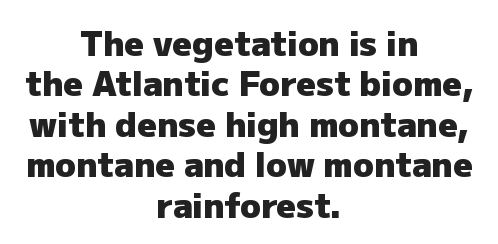
The image shows 34 px heavy sans-serif type, upright; set centered, line spacing 1.19x, normal letter spacing, not underlined; low stroke contrast and a medium x-height.
